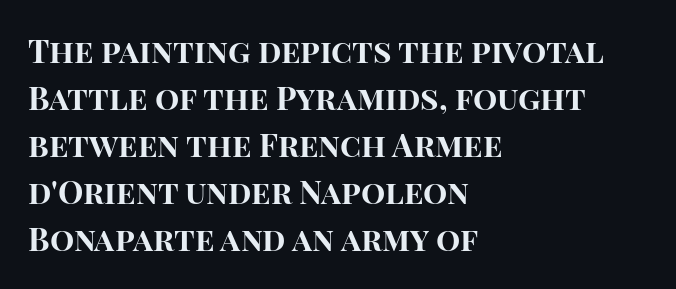
The image shows 32 px bold sans-serif type, upright; set left-aligned, normal line spacing (1.47x), normal letter spacing, not underlined; high stroke contrast and a large x-height.
